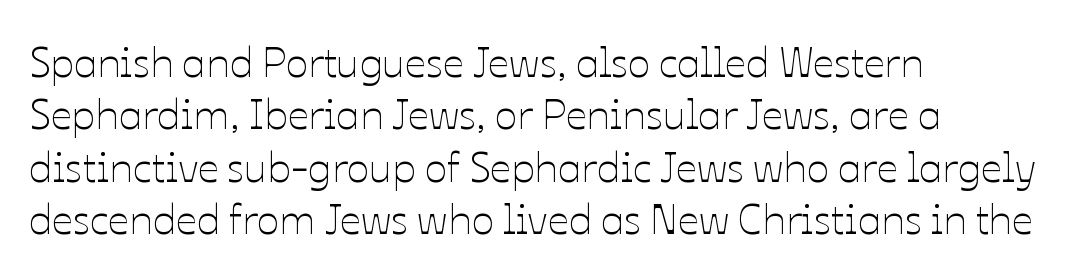
Which margin do the lines hug? The left one — the right edge is uneven. Does the lettering tilt? It doesn't — this is upright. The weight tops out at a normal text grade. The area under the type is left untouched. In terms of leading, this rendering sits right in the middle.
